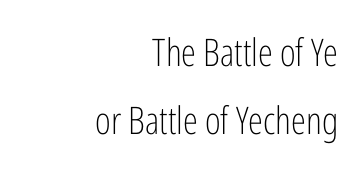
{"serif": "no", "italic": "no", "bold": "no", "weight": "light", "width": "condensed", "stroke_contrast": "low", "x_height": "medium", "monospaced": "no", "underline": "no", "align": "right", "line_spacing_ratio": 1.8, "letter_spacing": "normal", "letter_spacing_em": 0.0, "glyph_px": 38}
